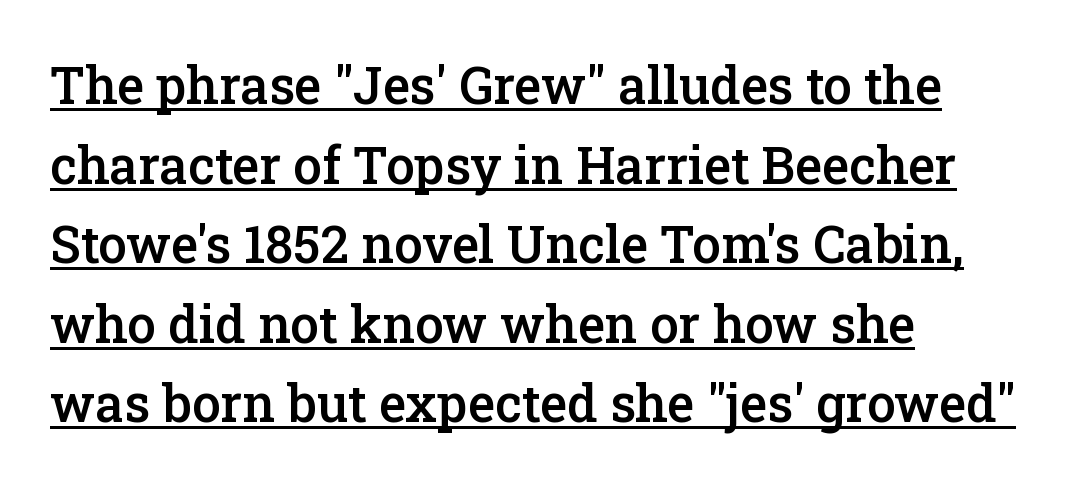
The image shows 51 px semibold serif type, upright; set left-aligned, normal line spacing (1.56x), normal letter spacing, underlined; low stroke contrast and a medium x-height.
